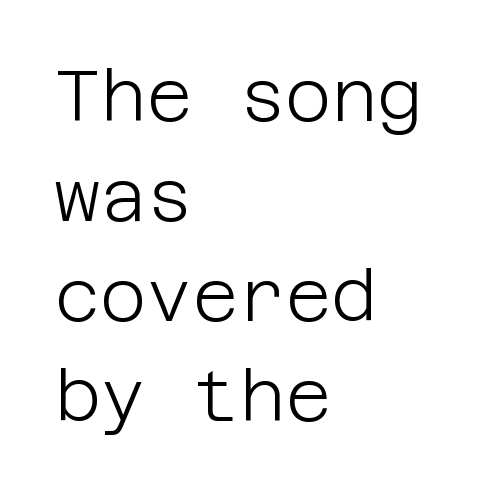
{"serif": "no", "italic": "no", "bold": "no", "weight": "light", "width": "normal", "stroke_contrast": "low", "x_height": "large", "underline": "no", "align": "left", "line_spacing": "normal", "line_spacing_ratio": 1.41, "letter_spacing": "normal", "letter_spacing_em": 0.0, "glyph_px": 71}
